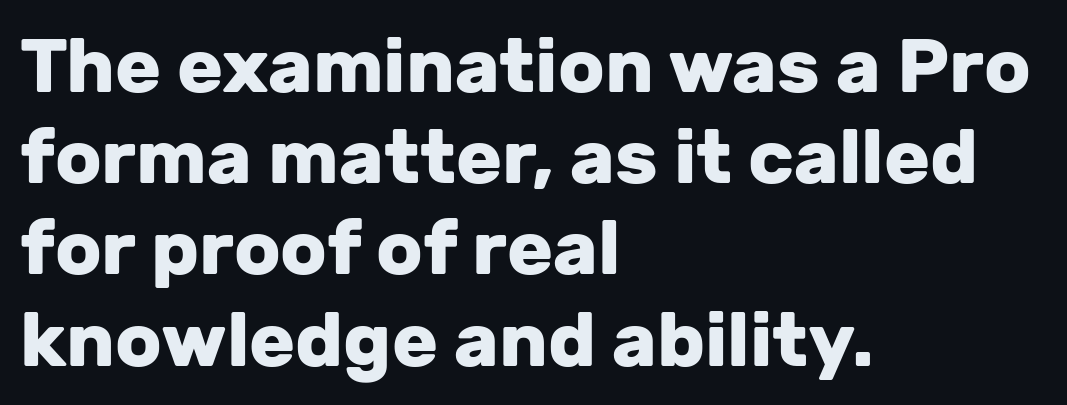
Does the copy run flush right? No — it runs flush left. This rendering employs a face without finishing strokes, i.e., a sans-serif. The axis of the letterforms is exactly vertical. Underline: absent.
